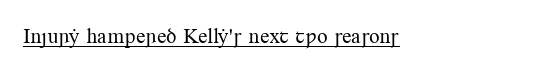
Italic: no, the glyphs are upright roman. You can see a thin bar hugging the bottom of the glyphs. Nothing heavy about these letters — not bold at all. Look at the tracking — it's just the regular setting, nothing added.
